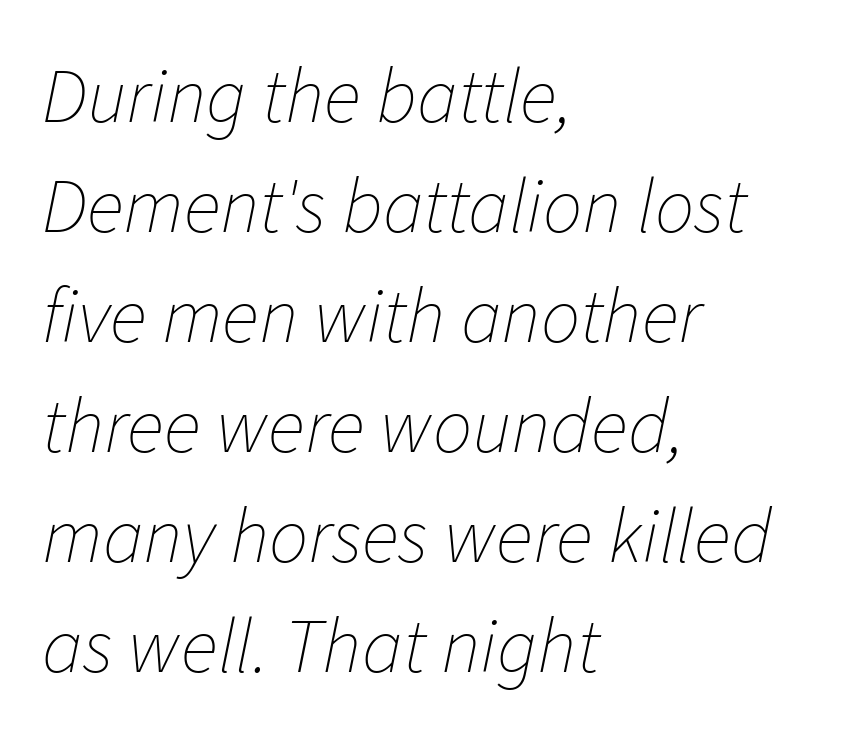
Q: Is the text bold? A: No.
Q: Is the text italic (slanted)? A: Yes, it leans right by about 11 degrees.
Q: Is the text underlined? A: No.
Q: How is the paragraph aligned? A: Left-aligned.
Q: Is the spacing between letters normal or unusually wide? A: Normal.
Q: Is the spacing between lines tight, normal or loose? A: Normal.
Q: Width (condensed, normal, or wide)? A: Normal.
Q: Stroke contrast? A: Low.
Q: x-height? A: Medium.
Q: Monospaced? A: No.
